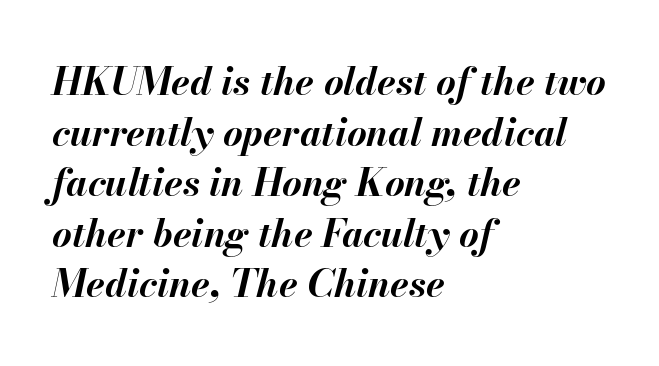
The image shows 38 px bold type, italic (leaning right); set left-aligned, normal line spacing (1.33x), normal letter spacing, not underlined; medium stroke contrast and a small x-height.
